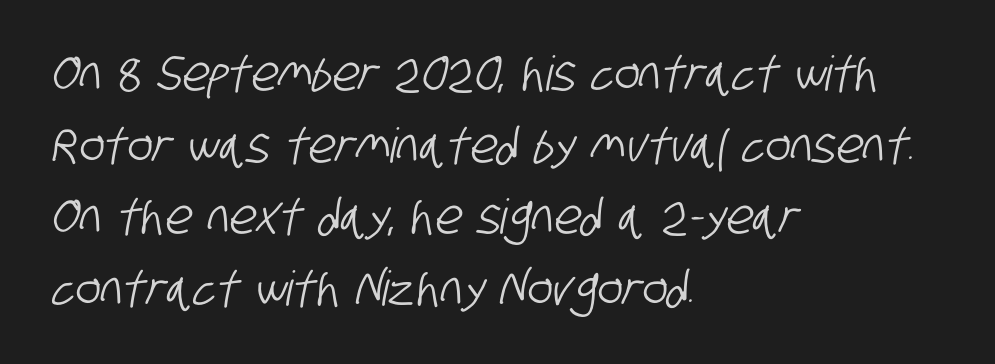
Q: Is the typeface a serif or a sans-serif typeface? A: Sans-serif.
Q: Is the text underlined? A: No.
Q: How is the paragraph aligned? A: Left-aligned.
Q: Is the spacing between letters normal or unusually wide? A: Normal.
Q: Is the spacing between lines tight, normal or loose? A: Normal.
Q: Width (condensed, normal, or wide)? A: Condensed.
Q: Stroke contrast? A: Low.
Q: x-height? A: Large.
Q: Monospaced? A: No.
